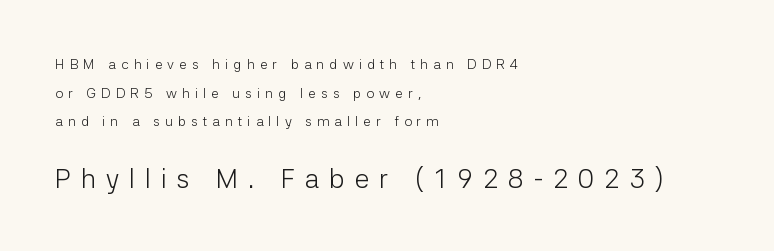
The image shows 27 px text type, upright; set left-aligned, loose line spacing (2.04x), unusually wide letter spacing (+0.36 em), not underlined; the second (bottom) block is 1.93x larger.
